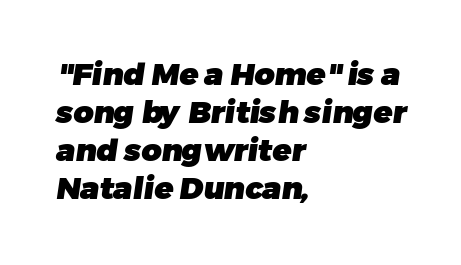
{"serif": "no", "bold": "yes", "weight": "heavy", "width": "normal", "stroke_contrast": "low", "x_height": "medium", "monospaced": "no", "underline": "no", "align": "left", "line_spacing_ratio": 1.23, "letter_spacing": "normal", "letter_spacing_em": 0.0, "glyph_px": 31}
